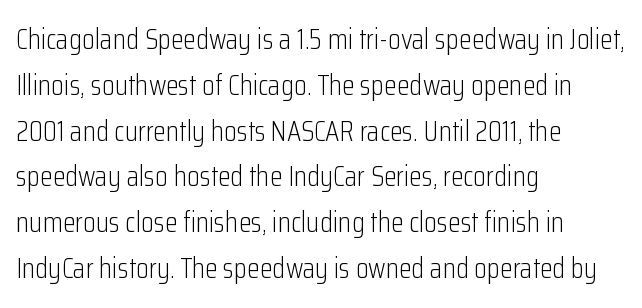
Q: Is the text bold? A: No.
Q: Is the text italic (slanted)? A: No, it is upright.
Q: Is the typeface a serif or a sans-serif typeface? A: Sans-serif.
Q: Is the text underlined? A: No.
Q: How is the paragraph aligned? A: Left-aligned.
Q: Is the spacing between letters normal or unusually wide? A: Normal.
Q: Is the spacing between lines tight, normal or loose? A: Normal.
Q: Width (condensed, normal, or wide)? A: Condensed.
Q: Stroke contrast? A: Low.
Q: x-height? A: Medium.
Q: Monospaced? A: No.
